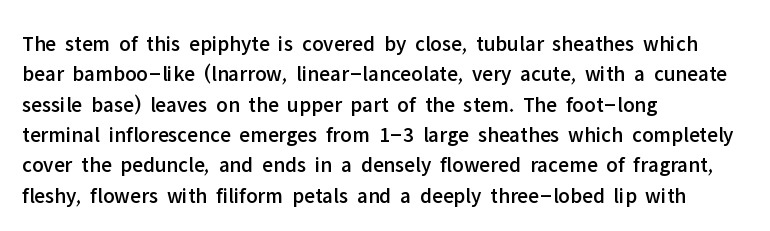
{"italic": "no", "underline": "no", "align": "left", "line_spacing": "normal", "line_spacing_ratio": 1.38, "letter_spacing": "normal", "letter_spacing_em": 0.0, "glyph_px": 22}
